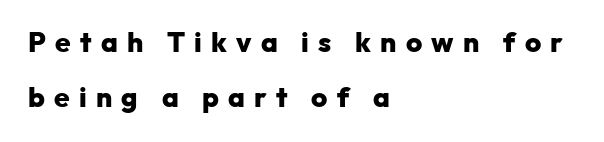
Q: Is the text bold? A: Yes.
Q: Is the text italic (slanted)? A: No, it is upright.
Q: Is the typeface a serif or a sans-serif typeface? A: Sans-serif.
Q: Is the text underlined? A: No.
Q: How is the paragraph aligned? A: Left-aligned.
Q: Is the spacing between letters normal or unusually wide? A: Unusually wide.
Q: Is the spacing between lines tight, normal or loose? A: Loose.
Q: Width (condensed, normal, or wide)? A: Normal.
Q: Stroke contrast? A: Low.
Q: x-height? A: Medium.
Q: Monospaced? A: No.
